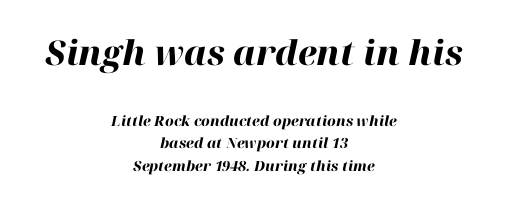
{"italic": "yes", "lean": "right", "slant_degrees": 12, "bold": "yes", "weight": "heavy", "width": "normal", "stroke_contrast": "high", "x_height": "medium", "monospaced": "no", "underline": "no", "align": "center", "line_spacing": "normal", "line_spacing_ratio": 1.63, "letter_spacing": "normal", "letter_spacing_em": 0.0, "larger_block": "first", "size_ratio": 2.43, "glyph_px": 34}
